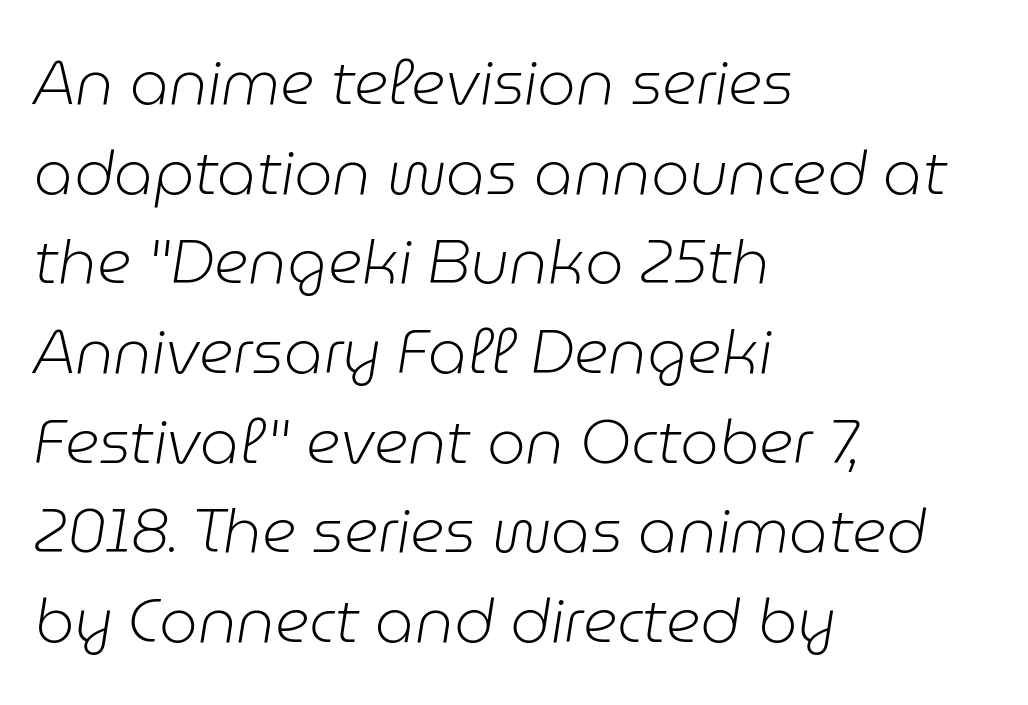
{"italic": "yes", "lean": "right", "slant_degrees": 9, "bold": "no", "weight": "light", "width": "normal", "stroke_contrast": "low", "x_height": "medium", "monospaced": "no", "underline": "no", "align": "left", "line_spacing": "normal", "line_spacing_ratio": 1.47, "letter_spacing": "normal", "letter_spacing_em": 0.0, "glyph_px": 61}
